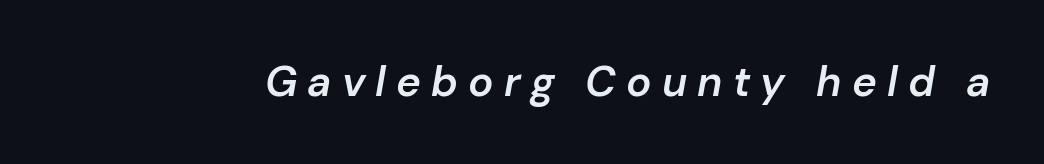
Quick note: italic. The letters are spread apart with noticeably loose tracking. Each letter keeps its own natural width here, so spacing adapts to shape. The characters look somewhat weighty, a semibold short of true bold. Bare-footed words on every line.
